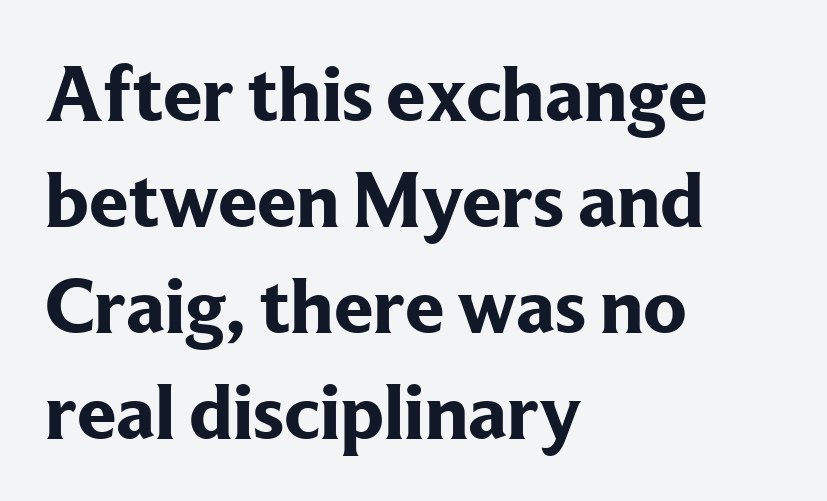
Unlike a clean sans, this face finishes its strokes with serifs. In terms of weight, the rendering is a true, heavy bold. Students, note that the glyphs here touch the page at normal intervals. Honestly, the row spacing looks completely unremarkable.
